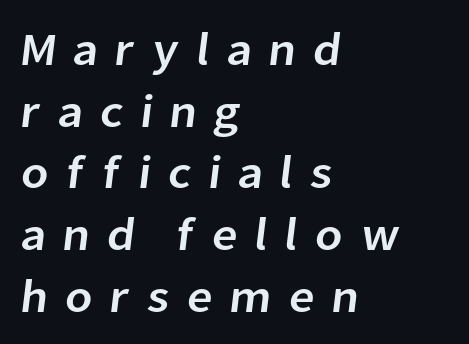
Q: Is the typeface a serif or a sans-serif typeface? A: Sans-serif.
Q: Is the text underlined? A: No.
Q: How is the paragraph aligned? A: Left-aligned.
Q: Is the spacing between letters normal or unusually wide? A: Unusually wide.
Q: Is the spacing between lines tight, normal or loose? A: Normal.
Q: Width (condensed, normal, or wide)? A: Normal.
Q: Stroke contrast? A: Low.
Q: x-height? A: Medium.
Q: Monospaced? A: No.
